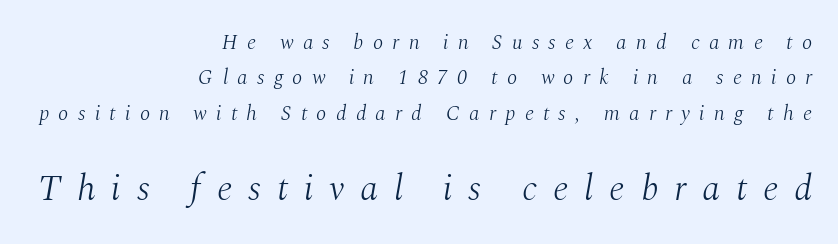
The image shows 36 px light serif type, italic (leaning right); set right-aligned, normal line spacing (1.69x), unusually wide letter spacing (+0.44 em), not underlined; the second (bottom) block is 1.71x larger; medium stroke contrast and a medium x-height.
